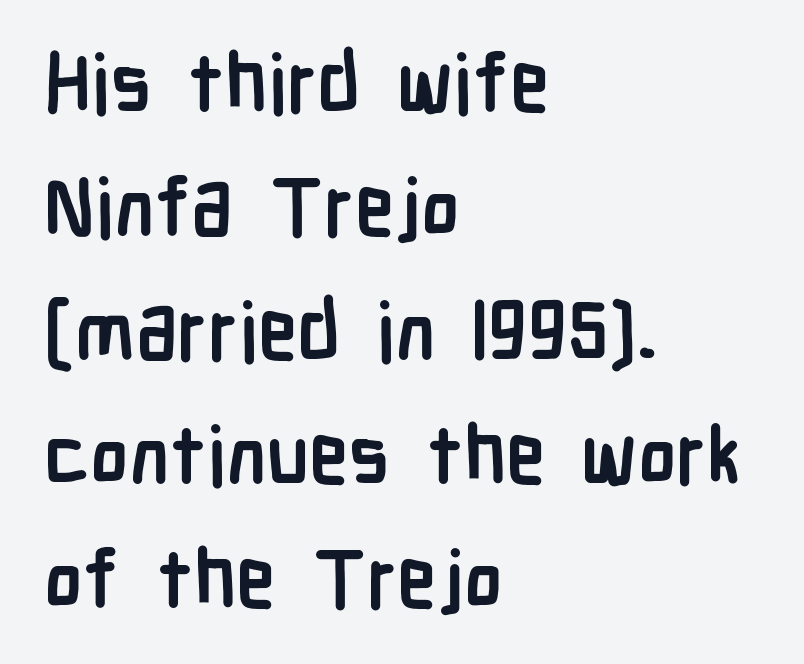
Q: Is the text bold? A: Yes.
Q: Is the text italic (slanted)? A: No, it is upright.
Q: Is the typeface a serif or a sans-serif typeface? A: Sans-serif.
Q: Is the text underlined? A: No.
Q: How is the paragraph aligned? A: Left-aligned.
Q: Is the spacing between letters normal or unusually wide? A: Normal.
Q: Is the spacing between lines tight, normal or loose? A: Normal.
Q: Width (condensed, normal, or wide)? A: Condensed.
Q: Stroke contrast? A: Low.
Q: x-height? A: Medium.
Q: Monospaced? A: No.
